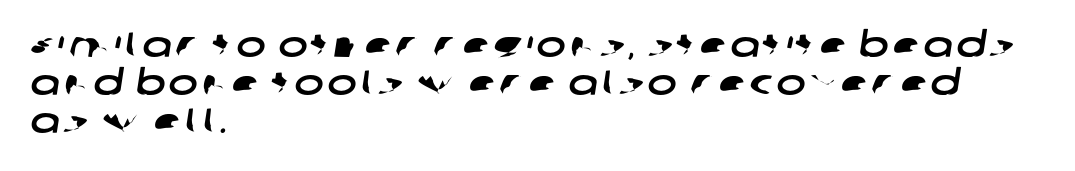
Q: Is the typeface a serif or a sans-serif typeface? A: Sans-serif.
Q: Is the text underlined? A: No.
Q: How is the paragraph aligned? A: Left-aligned.
Q: Is the spacing between lines tight, normal or loose? A: Tight.
Q: Width (condensed, normal, or wide)? A: Wide.
Q: Stroke contrast? A: Low.
Q: x-height? A: Large.
Q: Monospaced? A: No.
